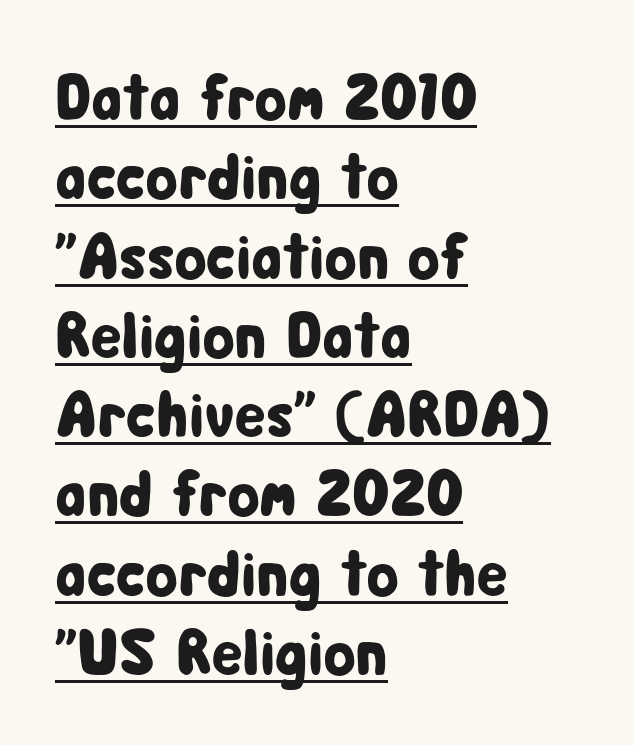
The image shows 65 px condensed sans-serif type, upright; set left-aligned, line spacing 1.22x, normal letter spacing, underlined; low stroke contrast and a medium x-height.
